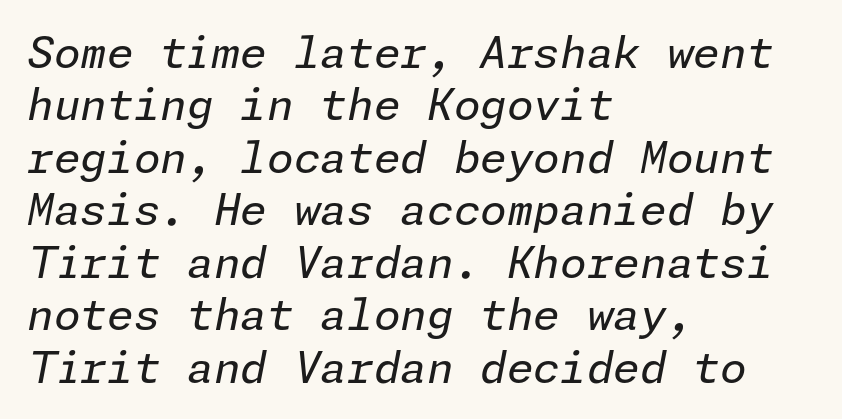
Q: Is the text bold? A: No.
Q: Is the text italic (slanted)? A: Yes, it leans right by about 11 degrees.
Q: Is the text underlined? A: No.
Q: How is the paragraph aligned? A: Left-aligned.
Q: Is the spacing between letters normal or unusually wide? A: Normal.
Q: Width (condensed, normal, or wide)? A: Normal.
Q: Stroke contrast? A: Low.
Q: x-height? A: Medium.
